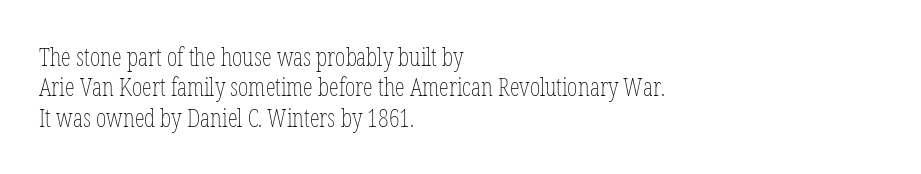
The image shows 25 px text type, upright; set left-aligned, line spacing 1.22x, normal letter spacing, not underlined.
